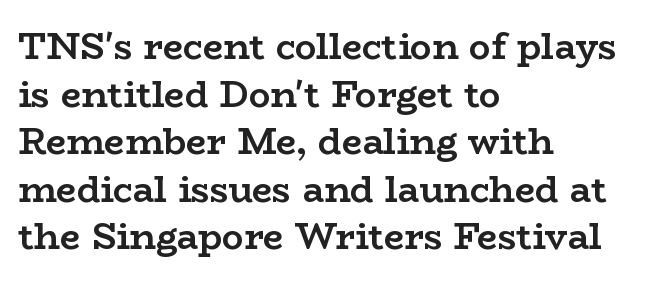
{"serif": "yes", "italic": "no", "bold": "yes", "weight": "semibold", "width": "wide", "stroke_contrast": "low", "x_height": "medium", "monospaced": "no", "underline": "no", "align": "left", "line_spacing": "normal", "line_spacing_ratio": 1.32, "letter_spacing": "normal", "letter_spacing_em": 0.0, "glyph_px": 36}
